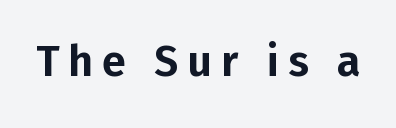
{"serif": "no", "italic": "no", "width": "normal", "stroke_contrast": "low", "x_height": "medium", "monospaced": "no", "underline": "no", "letter_spacing": "wide", "letter_spacing_em": 0.21, "glyph_px": 43}
